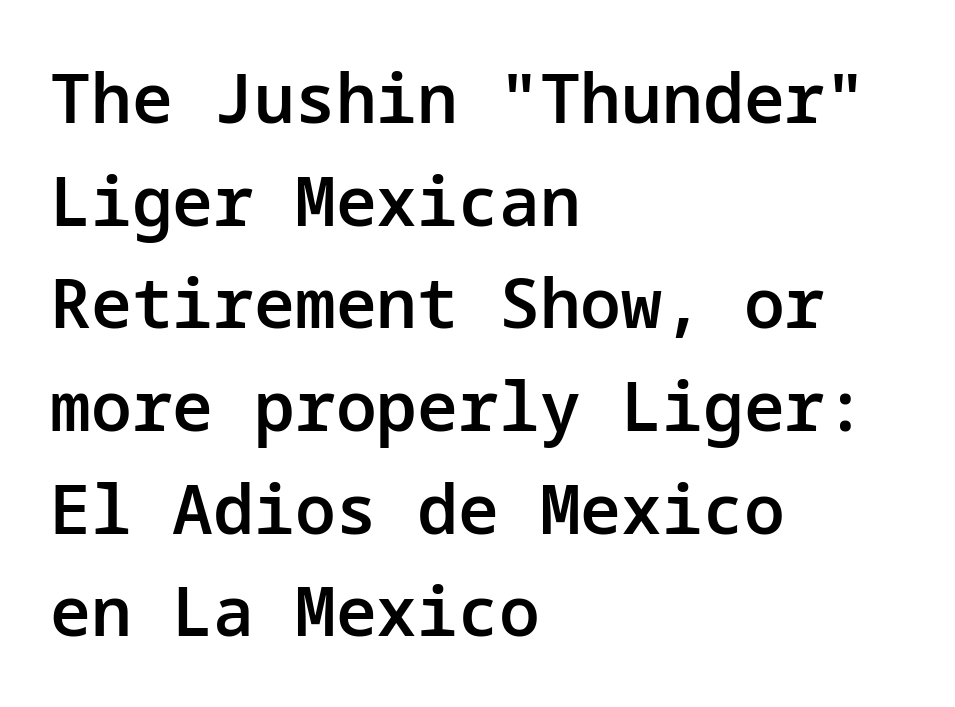
Q: Is the text bold? A: Semi-bold.
Q: Is the text italic (slanted)? A: No, it is upright.
Q: Is the typeface a serif or a sans-serif typeface? A: Sans-serif.
Q: Is the text underlined? A: No.
Q: How is the paragraph aligned? A: Left-aligned.
Q: Is the spacing between letters normal or unusually wide? A: Normal.
Q: Is the spacing between lines tight, normal or loose? A: Normal.
Q: Width (condensed, normal, or wide)? A: Normal.
Q: Stroke contrast? A: Low.
Q: x-height? A: Medium.
